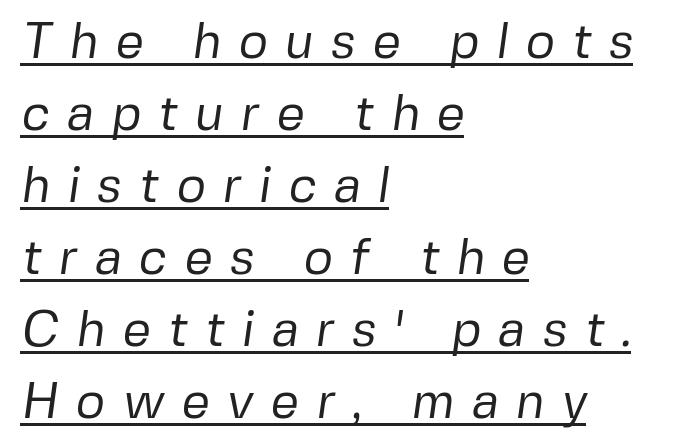
Q: Is the text bold? A: No.
Q: Is the typeface a serif or a sans-serif typeface? A: Sans-serif.
Q: Is the text underlined? A: Yes.
Q: How is the paragraph aligned? A: Left-aligned.
Q: Is the spacing between letters normal or unusually wide? A: Unusually wide.
Q: Is the spacing between lines tight, normal or loose? A: Normal.
Q: Width (condensed, normal, or wide)? A: Normal.
Q: Stroke contrast? A: Low.
Q: x-height? A: Medium.
Q: Monospaced? A: No.
